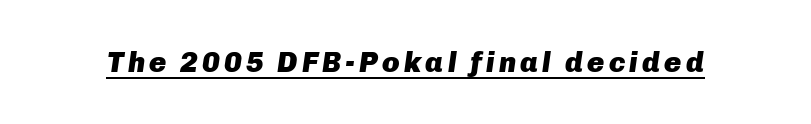
{"italic": "yes", "lean": "right", "slant_degrees": 8, "bold": "yes", "weight": "heavy", "width": "normal", "stroke_contrast": "low", "x_height": "medium", "monospaced": "no", "underline": "yes", "glyph_px": 29}
